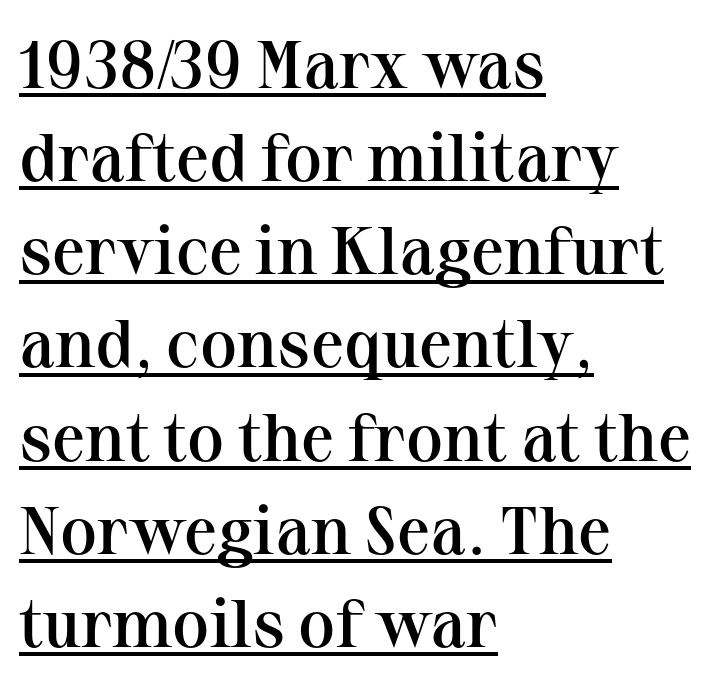
{"serif": "yes", "italic": "no", "bold": "semi", "weight": "semibold", "width": "normal", "stroke_contrast": "medium", "x_height": "medium", "monospaced": "no", "underline": "yes", "align": "left", "line_spacing": "normal", "line_spacing_ratio": 1.39, "letter_spacing": "normal", "letter_spacing_em": 0.0, "glyph_px": 67}
